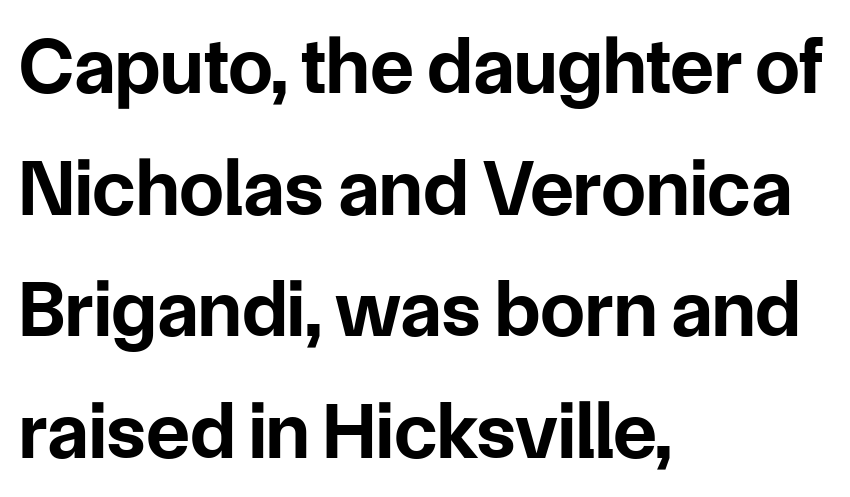
{"serif": "no", "italic": "no", "bold": "yes", "weight": "bold", "width": "normal", "stroke_contrast": "low", "x_height": "medium", "monospaced": "no", "underline": "no", "align": "left", "line_spacing": "normal", "line_spacing_ratio": 1.52, "letter_spacing": "normal", "letter_spacing_em": 0.0, "glyph_px": 80}
